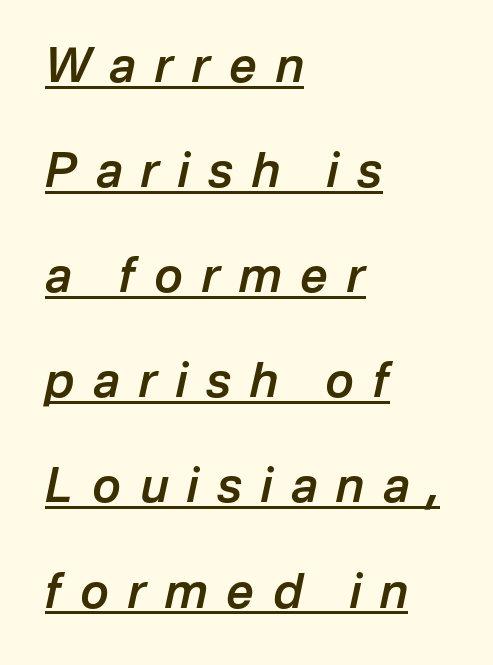
Q: Is the text bold? A: Semi-bold.
Q: Is the text italic (slanted)? A: Yes, it leans right by about 12 degrees.
Q: Is the text underlined? A: Yes.
Q: How is the paragraph aligned? A: Left-aligned.
Q: Is the spacing between letters normal or unusually wide? A: Unusually wide.
Q: Is the spacing between lines tight, normal or loose? A: Loose.
Q: Width (condensed, normal, or wide)? A: Normal.
Q: Stroke contrast? A: Low.
Q: x-height? A: Medium.
Q: Monospaced? A: No.
